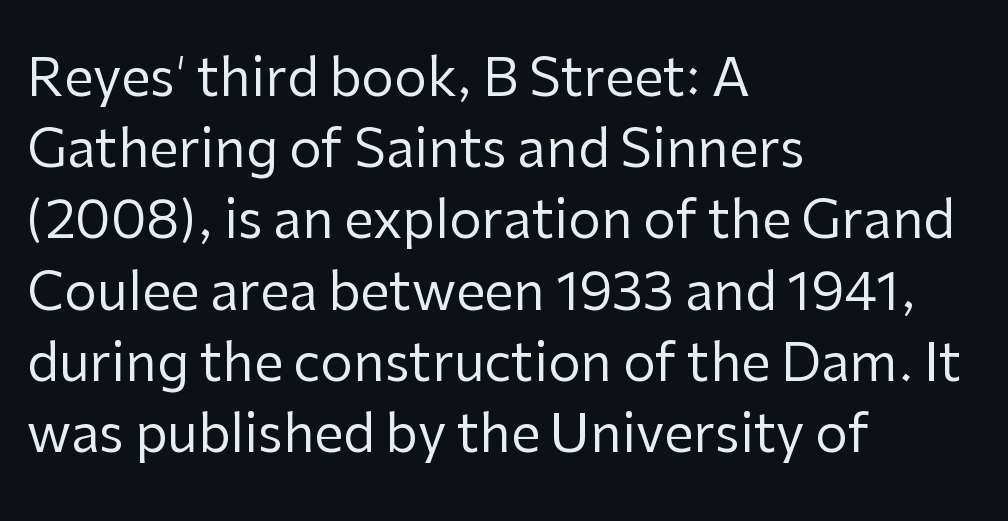
Q: Is the text bold? A: No.
Q: Is the text italic (slanted)? A: No, it is upright.
Q: Is the typeface a serif or a sans-serif typeface? A: Sans-serif.
Q: Is the text underlined? A: No.
Q: How is the paragraph aligned? A: Left-aligned.
Q: Is the spacing between letters normal or unusually wide? A: Normal.
Q: Is the spacing between lines tight, normal or loose? A: Normal.
Q: Width (condensed, normal, or wide)? A: Normal.
Q: Stroke contrast? A: Low.
Q: x-height? A: Medium.
Q: Monospaced? A: No.
